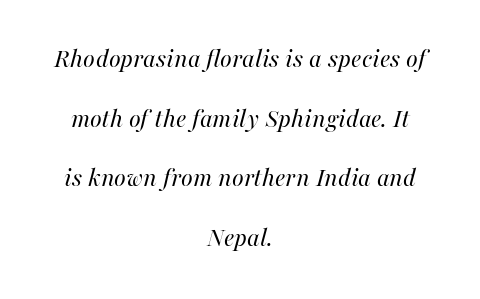
Q: Is the text bold? A: No.
Q: Is the text italic (slanted)? A: Yes, it leans right by about 16 degrees.
Q: Is the text underlined? A: No.
Q: How is the paragraph aligned? A: Centered.
Q: Is the spacing between letters normal or unusually wide? A: Normal.
Q: Is the spacing between lines tight, normal or loose? A: Loose.
